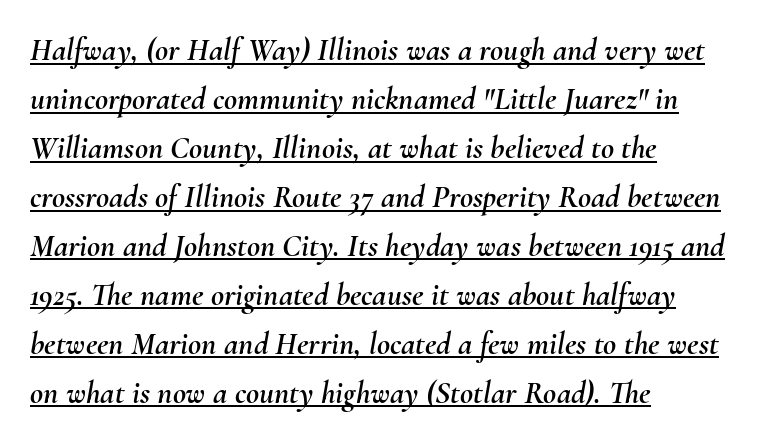
Q: Is the text italic (slanted)? A: Yes, it leans right by about 10 degrees.
Q: Is the text underlined? A: Yes.
Q: How is the paragraph aligned? A: Left-aligned.
Q: Is the spacing between letters normal or unusually wide? A: Normal.
Q: Is the spacing between lines tight, normal or loose? A: Normal.
Q: Width (condensed, normal, or wide)? A: Normal.
Q: Stroke contrast? A: Medium.
Q: x-height? A: Small.
Q: Monospaced? A: No.
